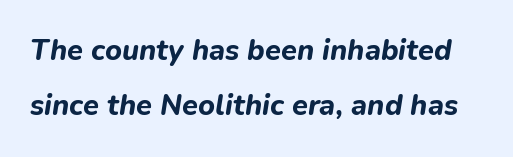
The image shows 29 px bold type, italic (leaning right); set loose line spacing (1.9x), normal letter spacing, not underlined; low stroke contrast and a medium x-height.
